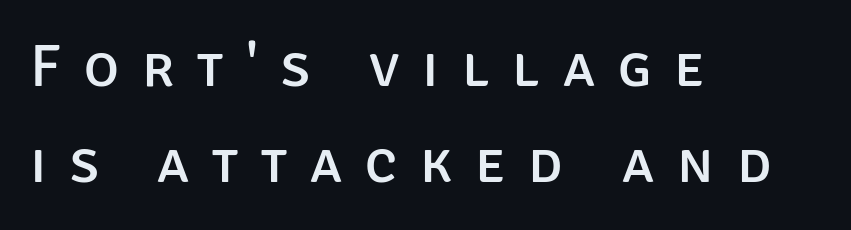
{"serif": "no", "italic": "no", "width": "normal", "stroke_contrast": "low", "x_height": "large", "monospaced": "no", "underline": "no", "align": "left", "line_spacing": "normal", "line_spacing_ratio": 1.62, "letter_spacing": "wide", "letter_spacing_em": 0.39, "glyph_px": 59}
